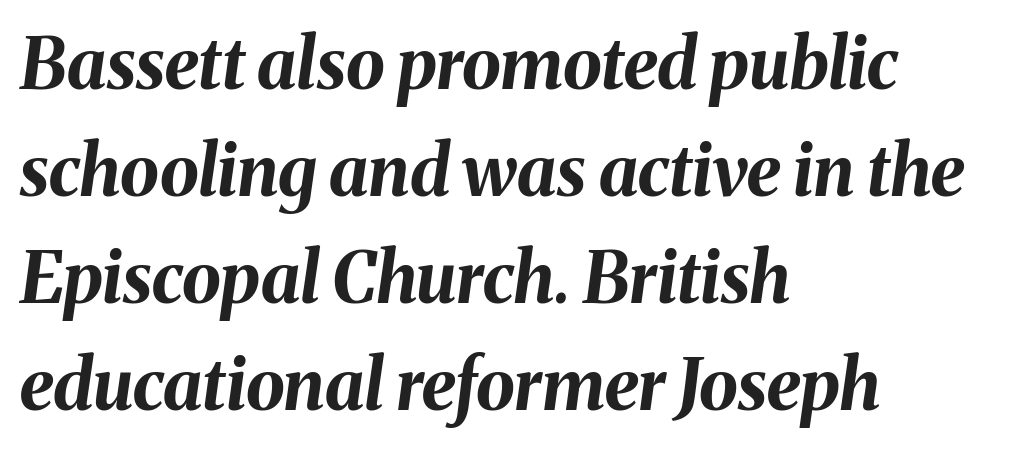
{"italic": "yes", "lean": "right", "slant_degrees": 8, "bold": "yes", "weight": "bold", "width": "normal", "stroke_contrast": "medium", "x_height": "medium", "monospaced": "no", "underline": "no", "align": "left", "line_spacing": "normal", "line_spacing_ratio": 1.53, "letter_spacing": "normal", "letter_spacing_em": 0.0, "glyph_px": 70}
